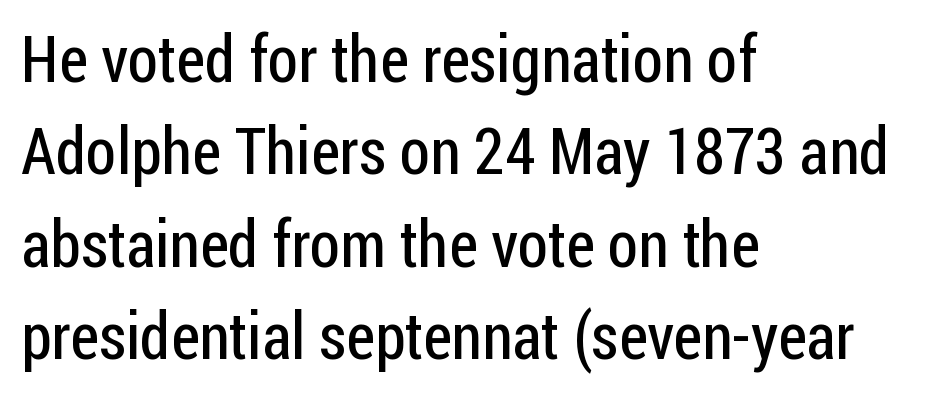
The image shows 65 px regular-weight, condensed sans-serif type, upright; set left-aligned, normal line spacing (1.42x), normal letter spacing, not underlined; low stroke contrast and a medium x-height.
